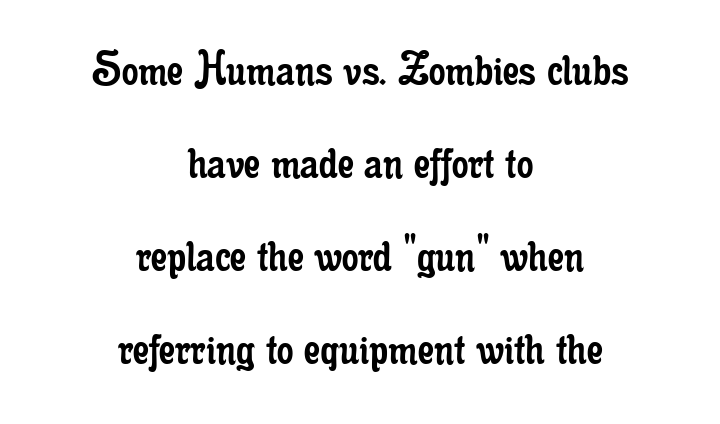
The image shows 52 px regular-weight, condensed serif type, upright; set centered, line spacing 1.79x, normal letter spacing, not underlined; low stroke contrast and a small x-height.
